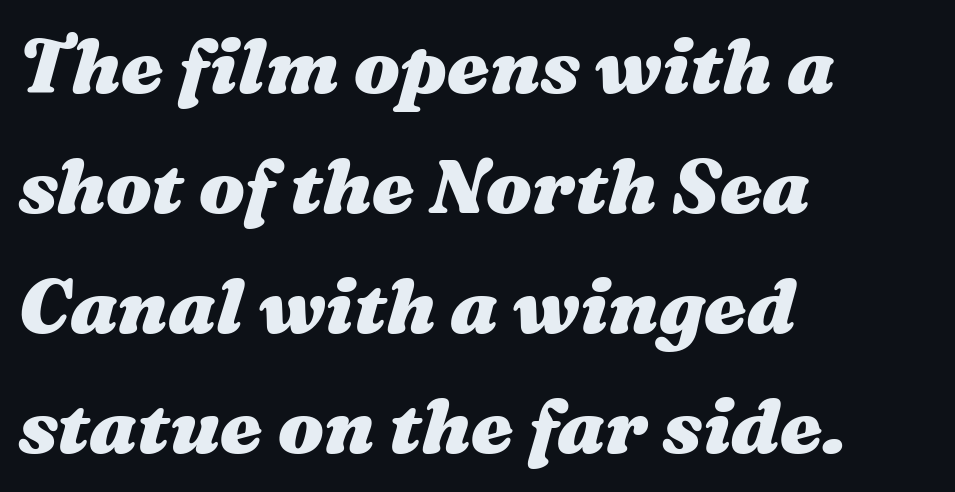
The image shows 76 px heavy, wide type, italic (leaning right); set left-aligned, normal line spacing (1.58x), normal letter spacing, not underlined; medium stroke contrast and a medium x-height.
